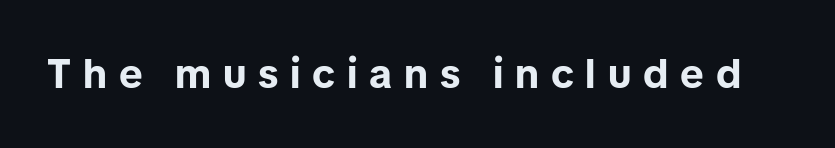
The image shows 41 px bold sans-serif type, upright; set unusually wide letter spacing (+0.29 em), not underlined; low stroke contrast and a medium x-height.
